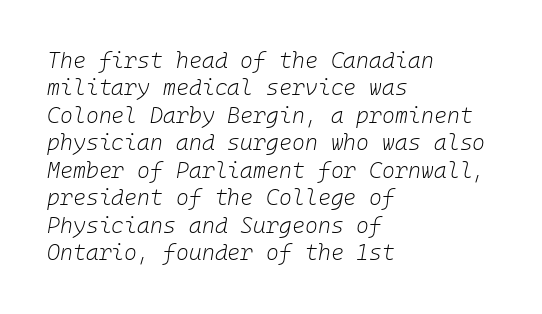
{"italic": "yes", "lean": "right", "slant_degrees": 10, "bold": "no", "underline": "no", "align": "left", "line_spacing": "normal", "line_spacing_ratio": 1.25, "letter_spacing": "normal", "letter_spacing_em": 0.0, "glyph_px": 22}
